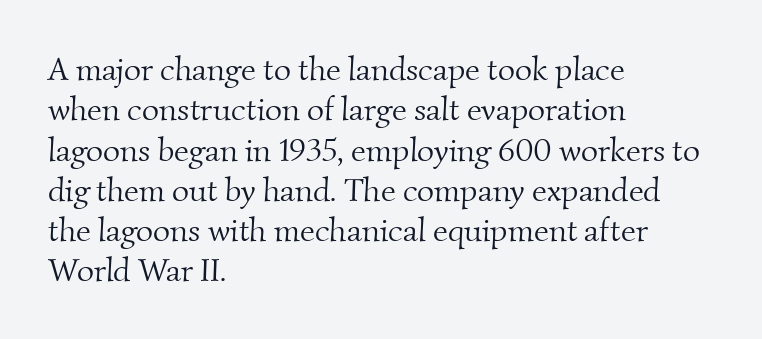
The image shows 33 px light serif type; set left-aligned, line spacing 1.22x, normal letter spacing, not underlined; medium stroke contrast and a small x-height.
